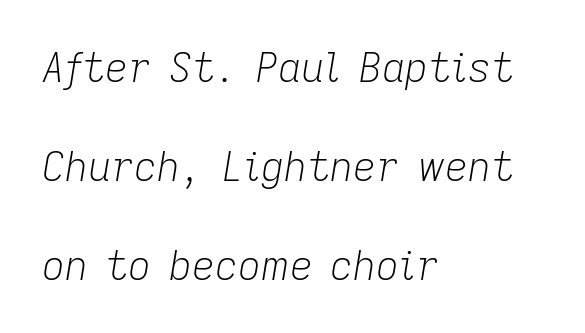
The image shows 40 px light type, italic (leaning right); set left-aligned, loose line spacing (2.47x), normal letter spacing, not underlined; low stroke contrast and a medium x-height.
